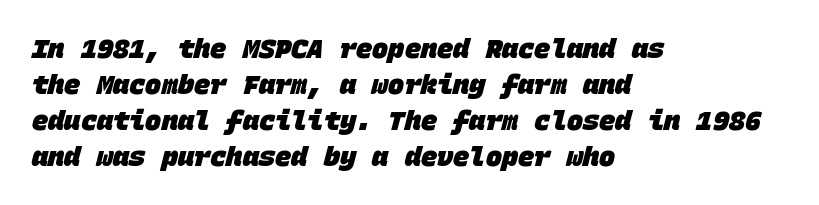
Q: Is the text bold? A: Yes.
Q: Is the text underlined? A: No.
Q: How is the paragraph aligned? A: Left-aligned.
Q: Is the spacing between letters normal or unusually wide? A: Normal.
Q: Is the spacing between lines tight, normal or loose? A: Normal.
